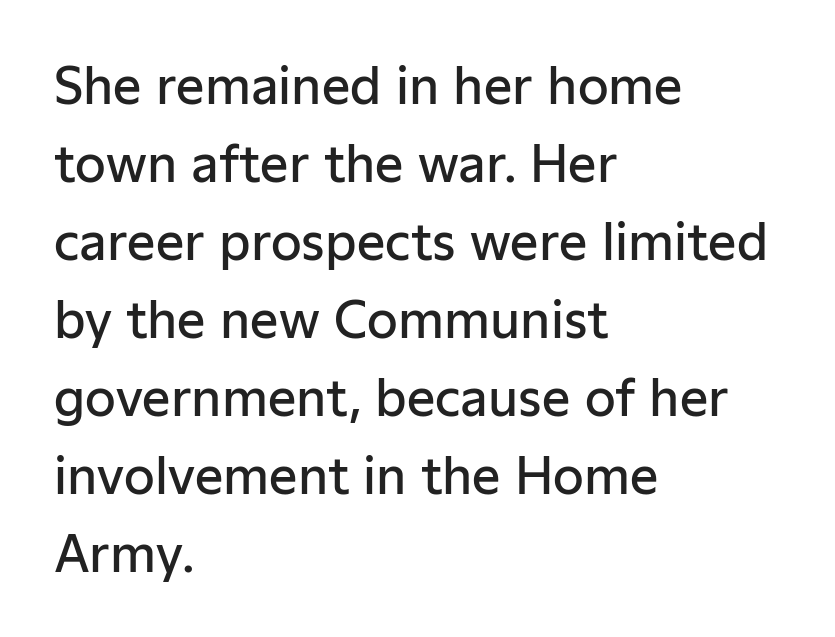
Q: Is the text bold? A: Semi-bold.
Q: Is the text italic (slanted)? A: No, it is upright.
Q: Is the typeface a serif or a sans-serif typeface? A: Sans-serif.
Q: Is the text underlined? A: No.
Q: How is the paragraph aligned? A: Left-aligned.
Q: Is the spacing between letters normal or unusually wide? A: Normal.
Q: Is the spacing between lines tight, normal or loose? A: Normal.
Q: Width (condensed, normal, or wide)? A: Normal.
Q: Stroke contrast? A: Low.
Q: x-height? A: Medium.
Q: Monospaced? A: No.
